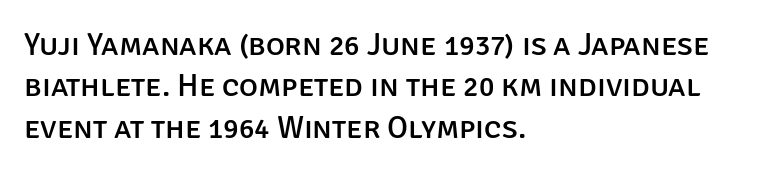
Q: Is the text italic (slanted)? A: No, it is upright.
Q: Is the typeface a serif or a sans-serif typeface? A: Sans-serif.
Q: Is the text underlined? A: No.
Q: How is the paragraph aligned? A: Left-aligned.
Q: Is the spacing between letters normal or unusually wide? A: Normal.
Q: Is the spacing between lines tight, normal or loose? A: Normal.
Q: Width (condensed, normal, or wide)? A: Normal.
Q: Stroke contrast? A: Low.
Q: x-height? A: Large.
Q: Monospaced? A: No.
